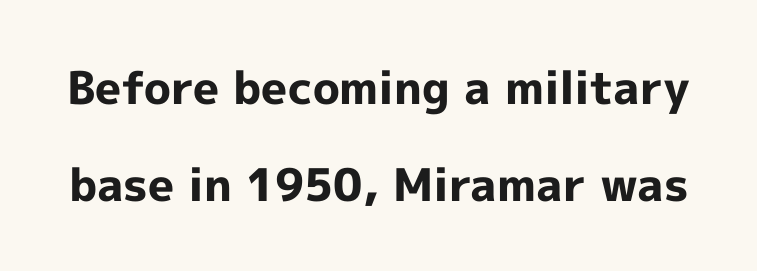
The image shows 45 px bold sans-serif type, upright; set loose line spacing (2.15x), normal letter spacing, not underlined; a medium x-height.
